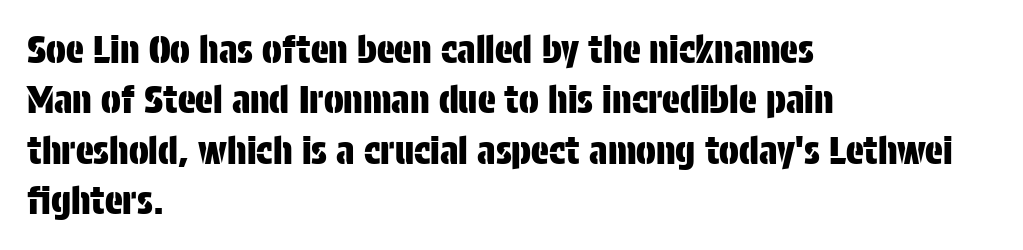
{"serif": "no", "italic": "no", "width": "condensed", "stroke_contrast": "low", "x_height": "large", "monospaced": "no", "underline": "no", "align": "left", "line_spacing": "normal", "line_spacing_ratio": 1.36, "letter_spacing": "normal", "letter_spacing_em": 0.0, "glyph_px": 37}
